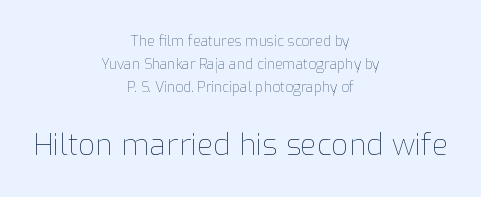
{"italic": "no", "bold": "no", "weight": "thin", "width": "normal", "stroke_contrast": "low", "x_height": "medium", "monospaced": "no", "underline": "no", "align": "center", "line_spacing": "normal", "line_spacing_ratio": 1.65, "letter_spacing": "normal", "letter_spacing_em": 0.0, "larger_block": "second", "size_ratio": 2.14, "glyph_px": 30}
